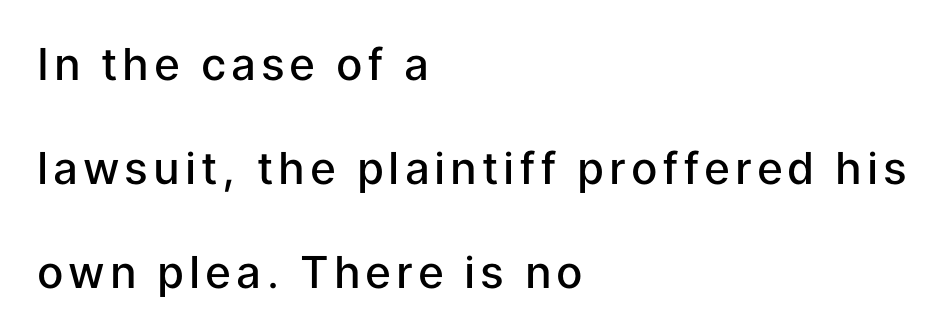
{"serif": "no", "italic": "no", "bold": "semi", "weight": "semibold", "width": "normal", "stroke_contrast": "low", "x_height": "medium", "monospaced": "no", "underline": "no", "align": "left", "line_spacing": "loose", "line_spacing_ratio": 2.36, "glyph_px": 44}
